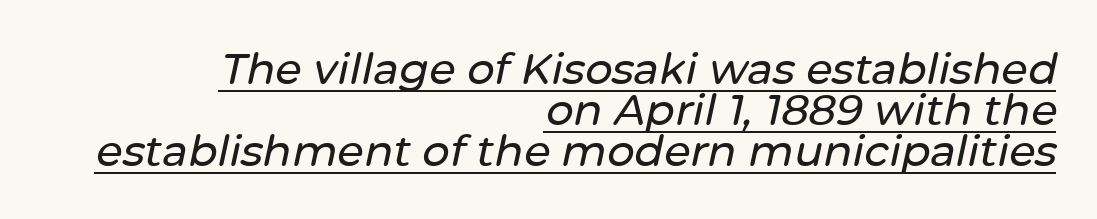
{"italic": "yes", "lean": "right", "slant_degrees": 12, "width": "normal", "stroke_contrast": "low", "x_height": "medium", "monospaced": "no", "underline": "yes", "align": "right", "line_spacing": "tight", "line_spacing_ratio": 0.95, "letter_spacing": "normal", "letter_spacing_em": 0.0, "glyph_px": 43}
